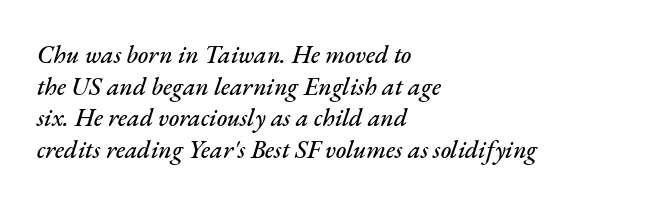
How would I describe the line gaps? Plain and ordinary. The paragraph has a hard left edge and a soft right edge. The letterforms sit shoulder to shoulder at normal distance. Only glyphs here, with clear space below each row.
